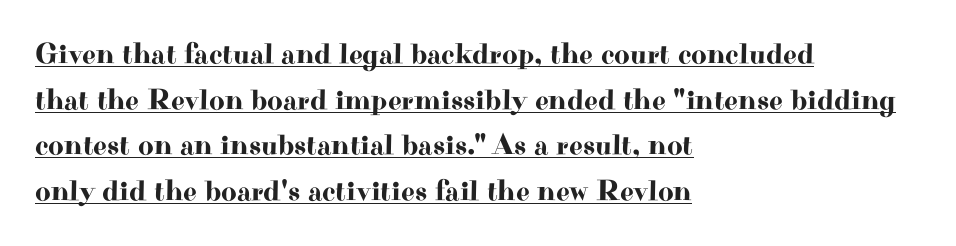
{"serif": "yes", "italic": "no", "width": "wide", "stroke_contrast": "high", "x_height": "small", "monospaced": "no", "underline": "yes", "align": "left", "line_spacing": "normal", "line_spacing_ratio": 1.52, "letter_spacing": "normal", "letter_spacing_em": 0.0, "glyph_px": 30}
